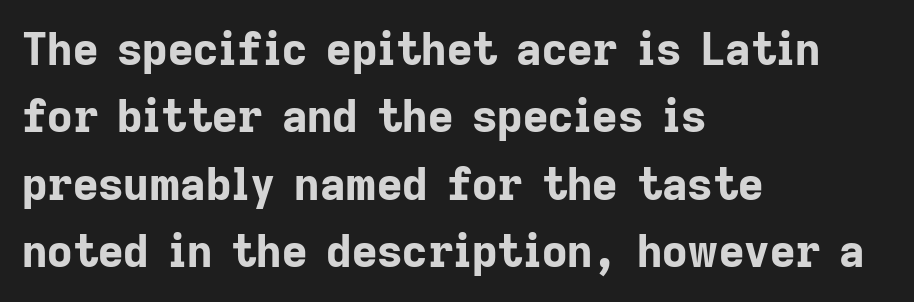
{"serif": "no", "italic": "no", "bold": "yes", "weight": "bold", "width": "normal", "stroke_contrast": "low", "x_height": "medium", "monospaced": "no", "underline": "no", "align": "left", "line_spacing": "normal", "line_spacing_ratio": 1.53, "letter_spacing": "normal", "letter_spacing_em": 0.0, "glyph_px": 44}
